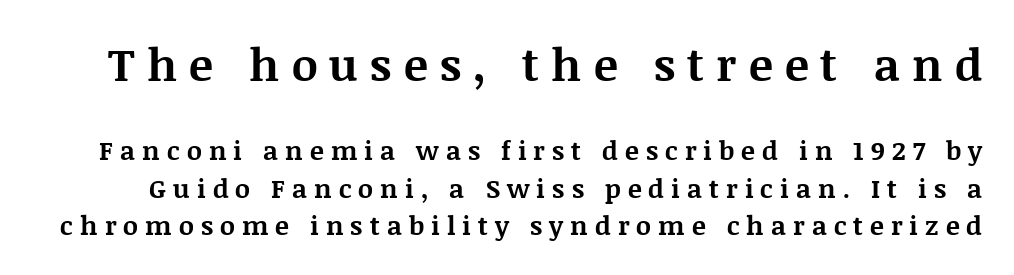
Q: Is the text bold? A: Yes.
Q: Is the text italic (slanted)? A: No, it is upright.
Q: Is the typeface a serif or a sans-serif typeface? A: Serif.
Q: Is the text underlined? A: No.
Q: Is the spacing between letters normal or unusually wide? A: Unusually wide.
Q: Is the spacing between lines tight, normal or loose? A: Normal.
Q: Which block of text is set in a larger size, the first (top) or the second (bottom)? A: The first (top) one.
Q: Width (condensed, normal, or wide)? A: Normal.
Q: Stroke contrast? A: Medium.
Q: x-height? A: Large.
Q: Monospaced? A: No.
